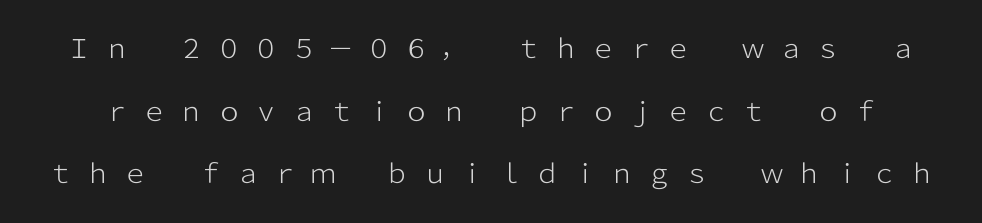
{"italic": "no", "bold": "no", "underline": "no", "line_spacing": "loose", "line_spacing_ratio": 2.41, "letter_spacing": "wide", "letter_spacing_em": 0.44, "glyph_px": 26}
